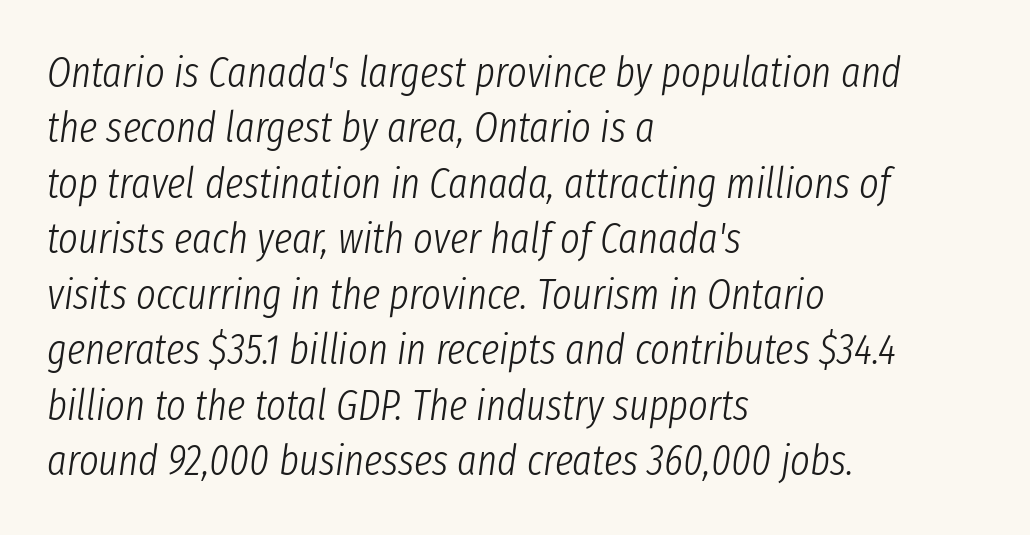
The image shows 42 px light, condensed type, italic (leaning right); set left-aligned, normal line spacing (1.32x), normal letter spacing, not underlined; low stroke contrast and a medium x-height.
